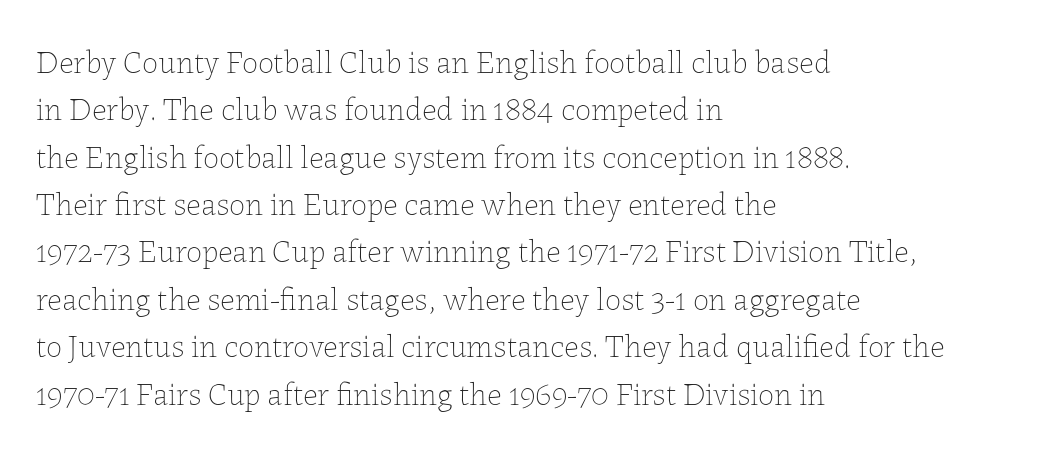
Here the glyphs are tracked normally, forming tight word shapes. Vertically, the passage feels balanced, rows spaced as you'd expect. Proportional: the letters do not fall into vertical columns. The letters stand upright; this is a roman face. Vertical stems look standard width or narrower in stroke.
